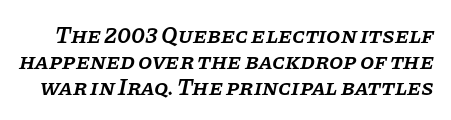
The rendering applies a slant to the glyphs. Notice the strokes are somewhat thickened but not fully heavy: this is a semibold. There is no visible air inserted between adjacent glyphs. The designer dialed line spacing down below the default. Descenders hang freely into open space.
